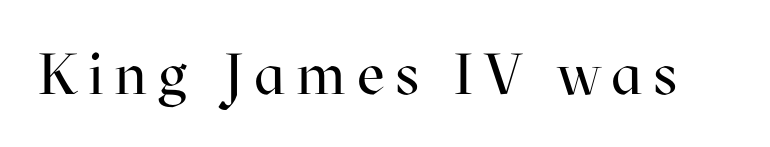
The font is comparable to plain body text, perhaps lighter. The words here are not underlined. These lines are composed in type with serifs. Spacing verdict: proportional, widths tailored to each character.
